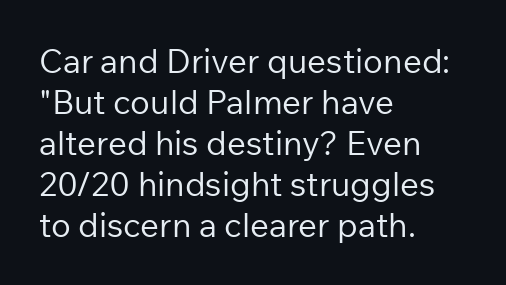
{"serif": "no", "italic": "no", "bold": "no", "weight": "regular", "width": "normal", "stroke_contrast": "low", "x_height": "medium", "monospaced": "no", "underline": "no", "align": "left", "line_spacing_ratio": 1.24, "letter_spacing": "normal", "letter_spacing_em": 0.0, "glyph_px": 33}
